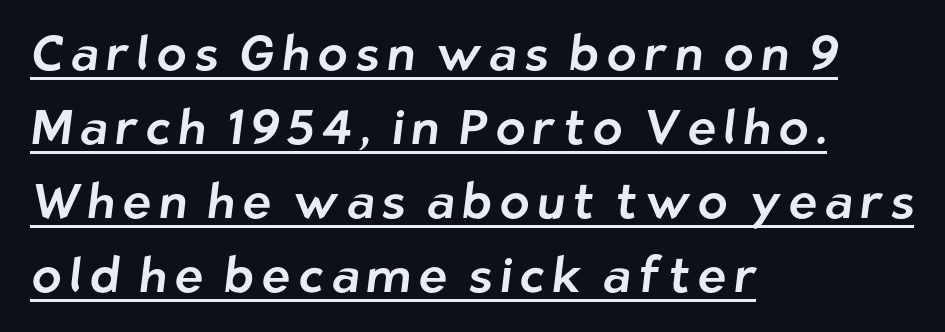
The image shows 49 px sans-serif type; set left-aligned, normal line spacing (1.51x), underlined; low stroke contrast and a medium x-height.
